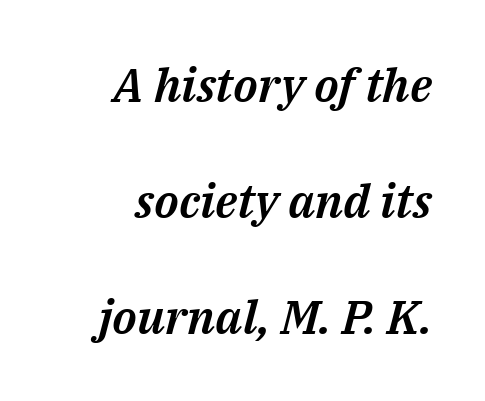
The image shows 47 px text type, italic (leaning right); set right-aligned, loose line spacing (2.47x), normal letter spacing, not underlined; medium stroke contrast and a medium x-height.
